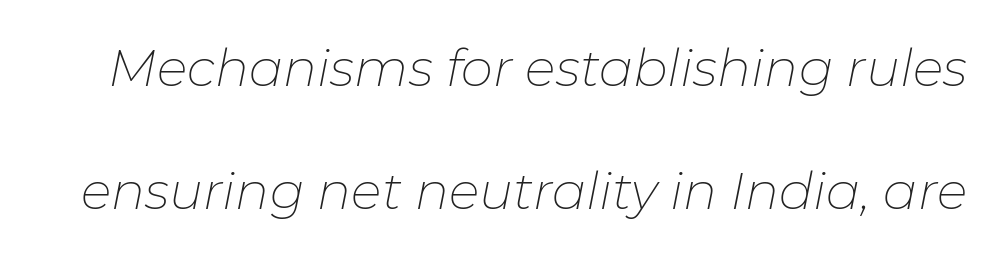
Q: Is the text bold? A: No.
Q: Is the text italic (slanted)? A: Yes, it leans right by about 11 degrees.
Q: Is the text underlined? A: No.
Q: Is the spacing between letters normal or unusually wide? A: Normal.
Q: Is the spacing between lines tight, normal or loose? A: Loose.
Q: Width (condensed, normal, or wide)? A: Normal.
Q: Stroke contrast? A: Low.
Q: x-height? A: Medium.
Q: Monospaced? A: No.
